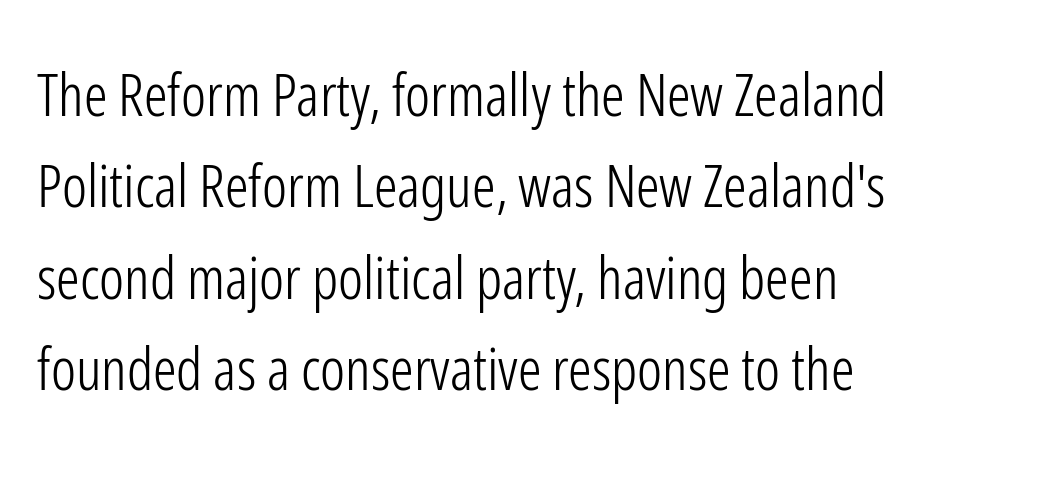
The image shows 59 px light, condensed sans-serif type, upright; set left-aligned, normal line spacing (1.55x), normal letter spacing, not underlined; low stroke contrast and a medium x-height.
